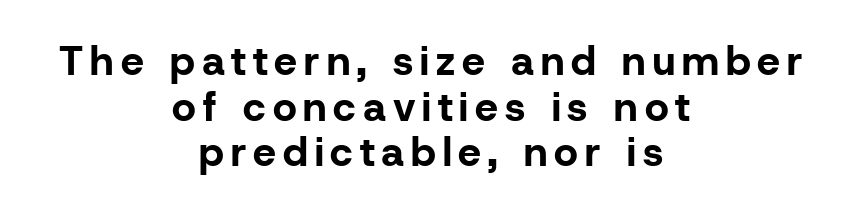
{"serif": "no", "italic": "no", "bold": "yes", "weight": "bold", "width": "normal", "stroke_contrast": "low", "x_height": "medium", "monospaced": "no", "underline": "no", "align": "center", "line_spacing": "tight", "line_spacing_ratio": 1.11, "glyph_px": 41}
